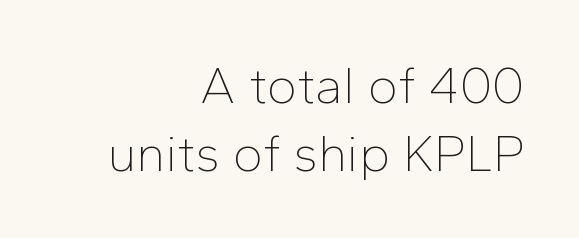
The image shows 51 px thin sans-serif type, upright; set right-aligned, normal line spacing (1.33x), normal letter spacing, not underlined; low stroke contrast and a medium x-height.
